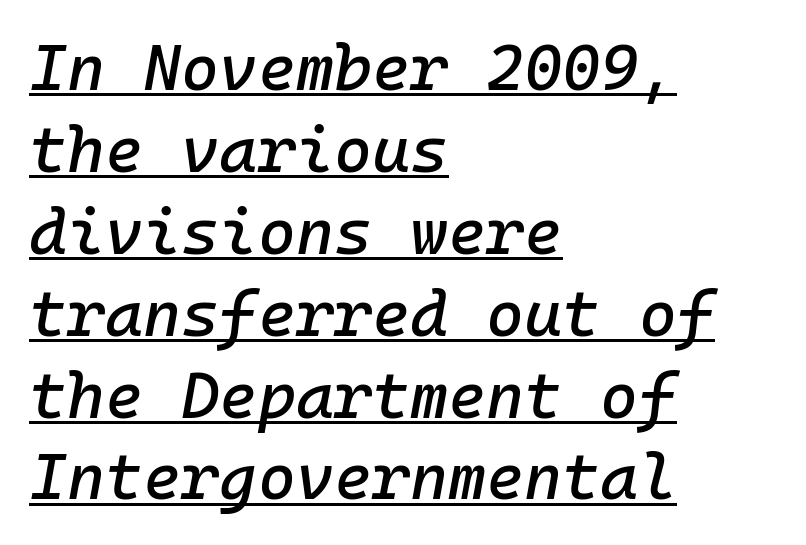
Q: Is the text italic (slanted)? A: Yes, it leans right by about 10 degrees.
Q: Is the text underlined? A: Yes.
Q: How is the paragraph aligned? A: Left-aligned.
Q: Is the spacing between letters normal or unusually wide? A: Normal.
Q: Is the spacing between lines tight, normal or loose? A: Normal.
Q: Width (condensed, normal, or wide)? A: Normal.
Q: Stroke contrast? A: Low.
Q: x-height? A: Medium.
Q: Monospaced? A: Yes.
